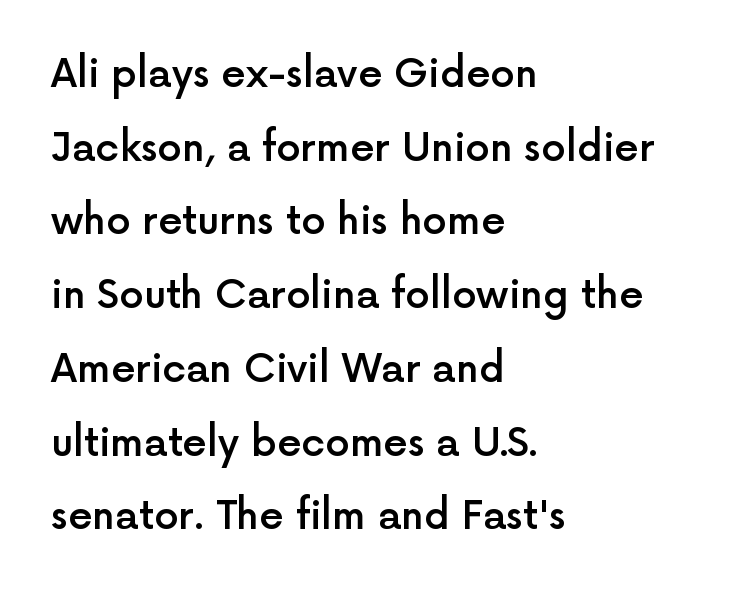
{"serif": "no", "italic": "no", "bold": "semi", "weight": "semibold", "width": "normal", "x_height": "medium", "monospaced": "no", "underline": "no", "align": "left", "line_spacing_ratio": 1.89, "letter_spacing": "normal", "letter_spacing_em": 0.0, "glyph_px": 39}
